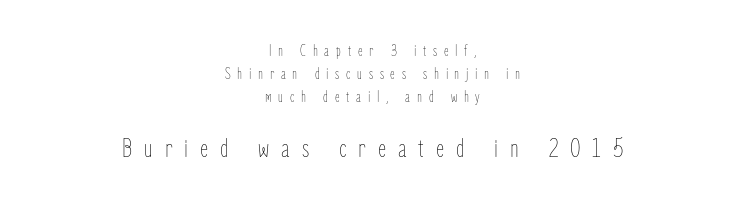
Q: Is the text bold? A: No.
Q: Is the text italic (slanted)? A: No, it is upright.
Q: Is the text underlined? A: No.
Q: How is the paragraph aligned? A: Centered.
Q: Is the spacing between letters normal or unusually wide? A: Unusually wide.
Q: Is the spacing between lines tight, normal or loose? A: Normal.
Q: Which block of text is set in a larger size, the first (top) or the second (bottom)? A: The second (bottom) one.
Q: Width (condensed, normal, or wide)? A: Condensed.
Q: Stroke contrast? A: Low.
Q: x-height? A: Medium.
Q: Monospaced? A: No.
